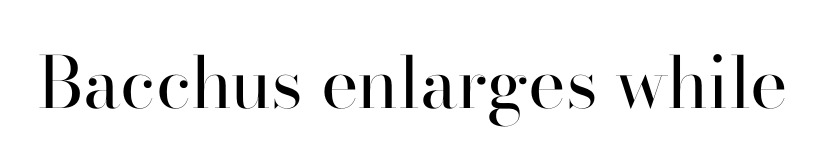
Proportional: the letters do not fall into vertical columns. Letters have the restrained weight of plain body copy at most. The font's upright variant was chosen for this text. Compared with typical body copy, the letter spacing here is the same. This rendering features lettering with no underline.
